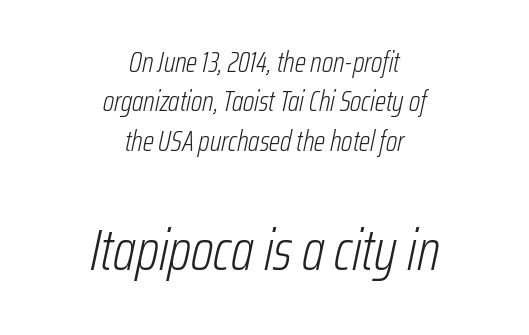
{"italic": "yes", "lean": "right", "slant_degrees": 12, "bold": "no", "weight": "light", "width": "condensed", "stroke_contrast": "low", "x_height": "medium", "monospaced": "no", "underline": "no", "align": "center", "line_spacing": "normal", "line_spacing_ratio": 1.36, "letter_spacing": "normal", "letter_spacing_em": 0.0, "larger_block": "second", "size_ratio": 2.0, "glyph_px": 58}
